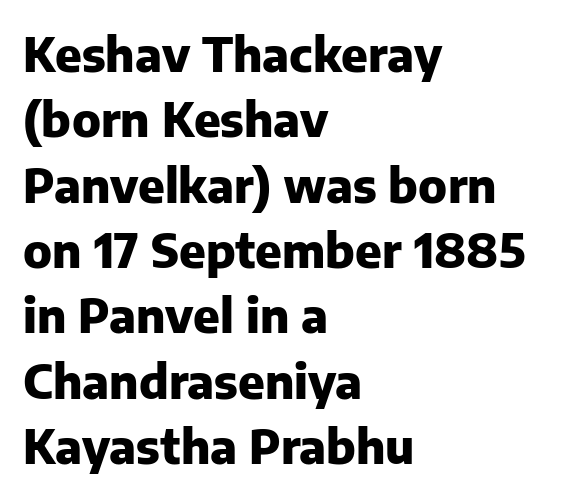
Q: Is the text bold? A: Yes.
Q: Is the text italic (slanted)? A: No, it is upright.
Q: Is the typeface a serif or a sans-serif typeface? A: Sans-serif.
Q: Is the text underlined? A: No.
Q: How is the paragraph aligned? A: Left-aligned.
Q: Is the spacing between letters normal or unusually wide? A: Normal.
Q: Is the spacing between lines tight, normal or loose? A: Normal.
Q: Width (condensed, normal, or wide)? A: Normal.
Q: Stroke contrast? A: Low.
Q: x-height? A: Medium.
Q: Monospaced? A: No.
